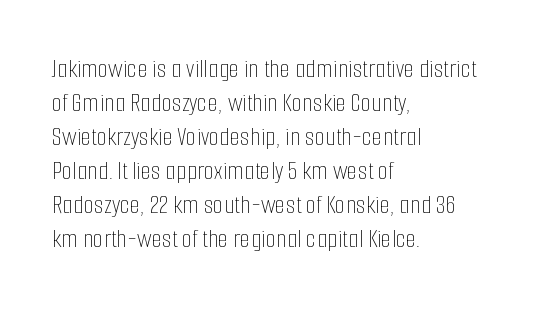
{"italic": "no", "bold": "no", "underline": "no", "align": "left", "line_spacing": "normal", "line_spacing_ratio": 1.26, "letter_spacing": "normal", "letter_spacing_em": 0.0, "glyph_px": 27}
